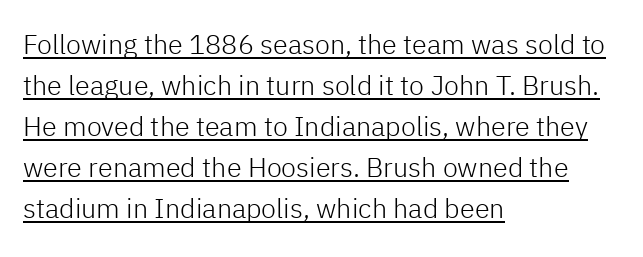
The setting favours the left margin, as ordinary paragraphs usually do. What's the leading like? Ordinary, nothing unusual. Compared with a typical body face, this is equally light or lighter still. This is the regular roman posture of the typeface. A continuous stroke trails under the words, as in a hyperlink. The line texture is even and compact thanks to regular tracking.
